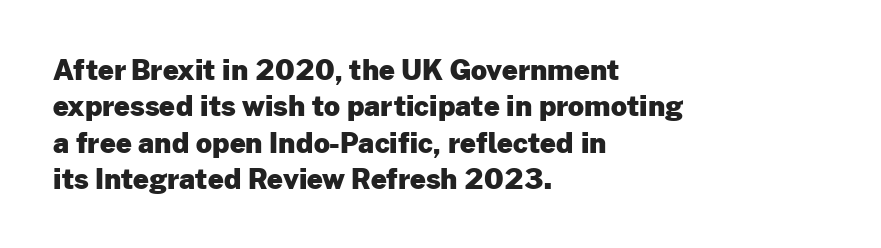
{"serif": "no", "italic": "no", "bold": "yes", "weight": "heavy", "width": "normal", "stroke_contrast": "low", "x_height": "medium", "monospaced": "no", "underline": "no", "align": "left", "line_spacing": "normal", "line_spacing_ratio": 1.3, "letter_spacing": "normal", "letter_spacing_em": 0.0, "glyph_px": 28}
